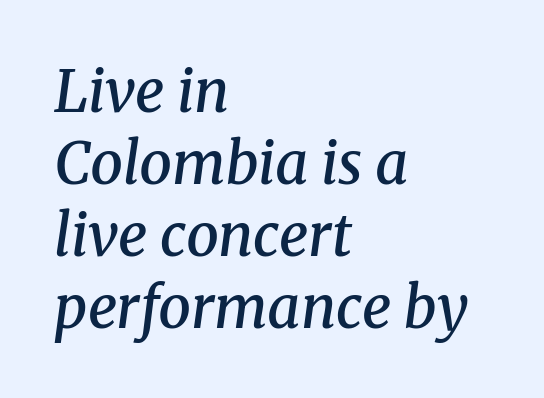
The image shows 58 px semibold serif type, italic (leaning right); set left-aligned, line spacing 1.24x, normal letter spacing, not underlined; medium stroke contrast and a medium x-height.
